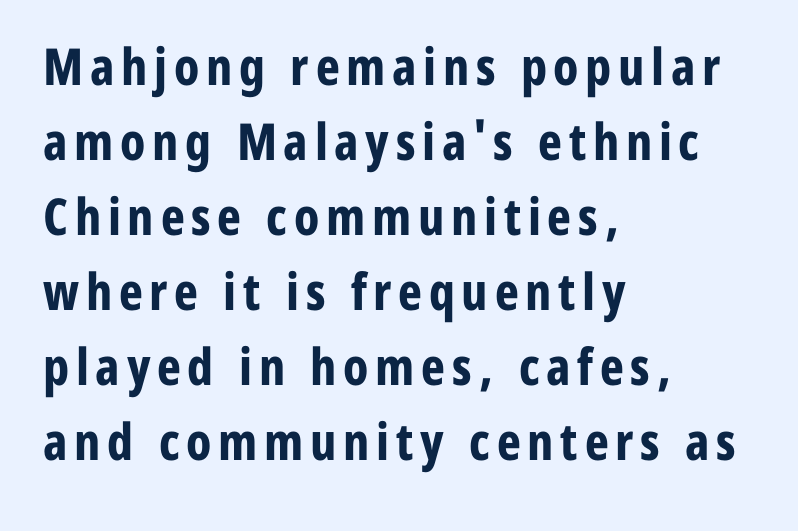
Unlike italic type, these characters show no tilt at all. The text was rendered using a sans face with plain stroke endings. The glyphs are unaccompanied by any horizontal stroke below them. The setting favours the left margin, as ordinary paragraphs usually do. Is the type bold? Yes — the strokes are clearly thick and heavy. Interline gaps are of average width in this sample.
